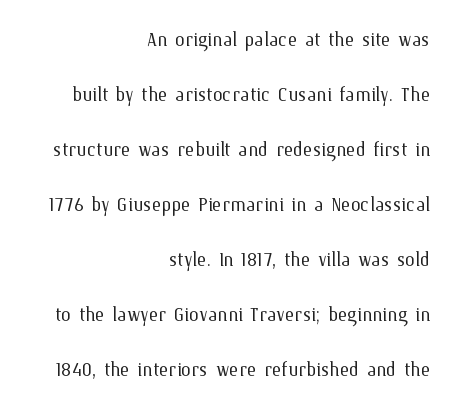
Q: Is the text bold? A: No.
Q: Is the text italic (slanted)? A: No, it is upright.
Q: Is the text underlined? A: No.
Q: How is the paragraph aligned? A: Right-aligned.
Q: Is the spacing between letters normal or unusually wide? A: Normal.
Q: Is the spacing between lines tight, normal or loose? A: Loose.
